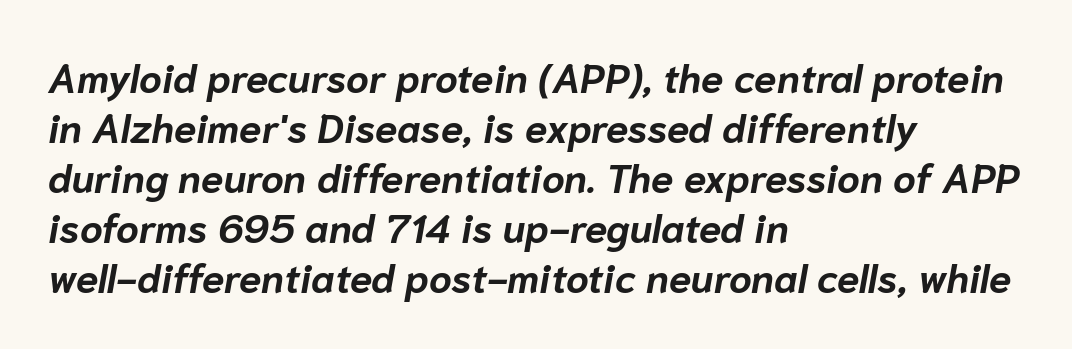
The image shows 40 px bold type, italic (leaning right); set left-aligned, normal line spacing (1.25x), normal letter spacing, not underlined; low stroke contrast and a medium x-height.
